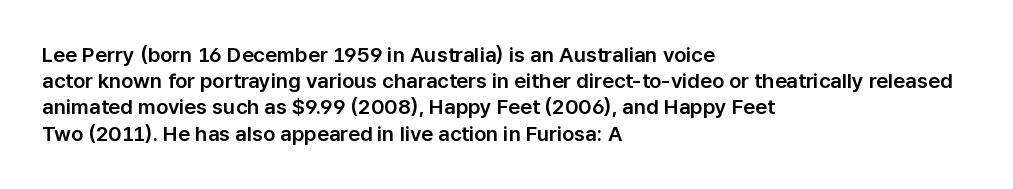
Q: Is the text italic (slanted)? A: No, it is upright.
Q: Is the text underlined? A: No.
Q: How is the paragraph aligned? A: Left-aligned.
Q: Is the spacing between letters normal or unusually wide? A: Normal.
Q: Is the spacing between lines tight, normal or loose? A: Normal.
